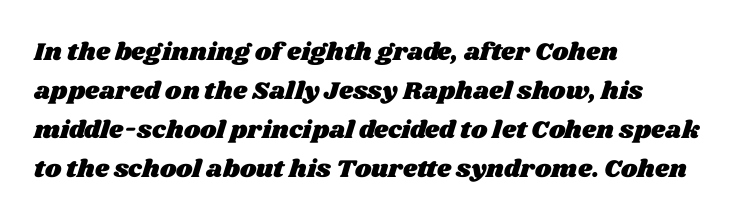
Q: Is the text underlined? A: No.
Q: How is the paragraph aligned? A: Left-aligned.
Q: Is the spacing between letters normal or unusually wide? A: Normal.
Q: Is the spacing between lines tight, normal or loose? A: Normal.
